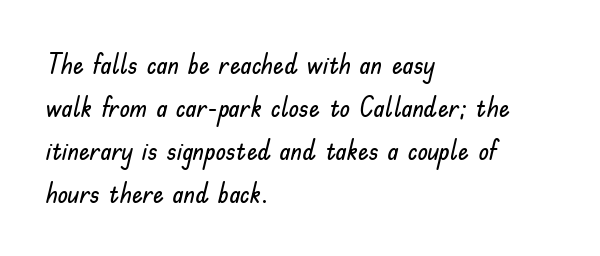
Notice how descenders clear the ascenders below comfortably — that's standard leading. These lines keep a tight, regular rhythm from letter to letter. Only glyphs here, with clear space below each row. Line beginnings align vertically; line endings do not.
